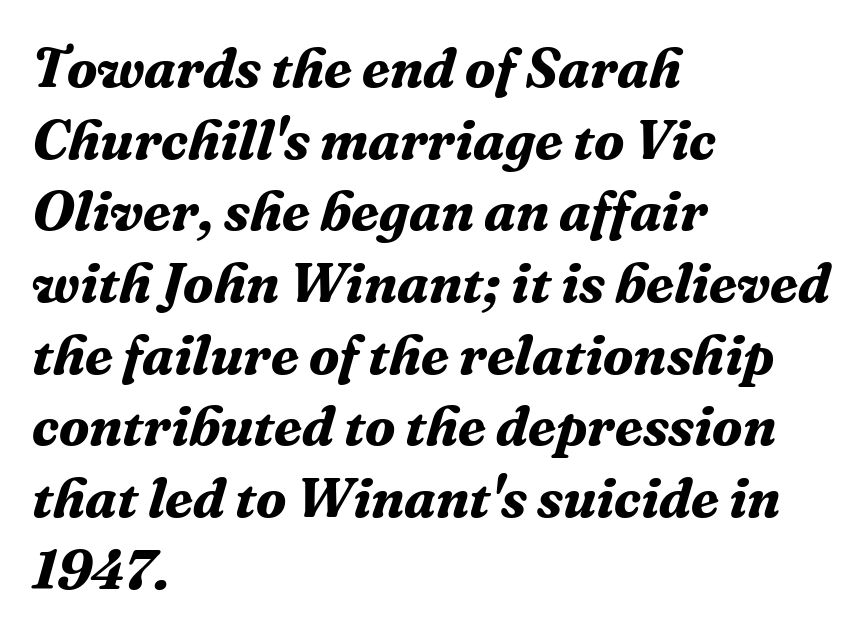
{"serif": "yes", "italic": "yes", "lean": "right", "slant_degrees": 16, "bold": "yes", "weight": "bold", "width": "normal", "stroke_contrast": "medium", "x_height": "medium", "monospaced": "no", "underline": "no", "align": "left", "line_spacing": "normal", "line_spacing_ratio": 1.28, "letter_spacing": "normal", "letter_spacing_em": 0.0, "glyph_px": 56}
